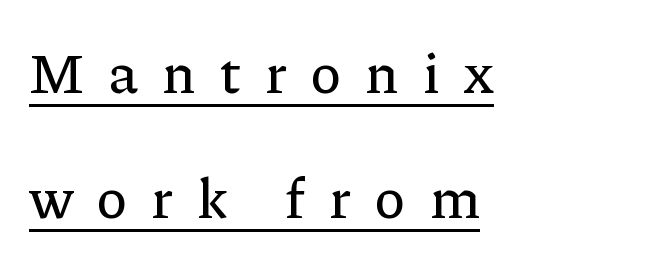
Somebody hit Ctrl+U on this one — the words are underlined. The passage shown is typeset with a serif family. Whoever set this chose breathing room over compactness in the vertical rhythm. Posture: straight, roman, zero tilt. A classic flush-left, rag-right setting is used for this passage. These lines have a slow, spaced-out rhythm from letter to letter.
